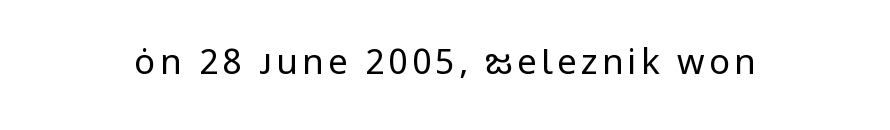
The image shows 35 px regular-weight sans-serif type, upright; set not underlined; low stroke contrast and a medium x-height.
